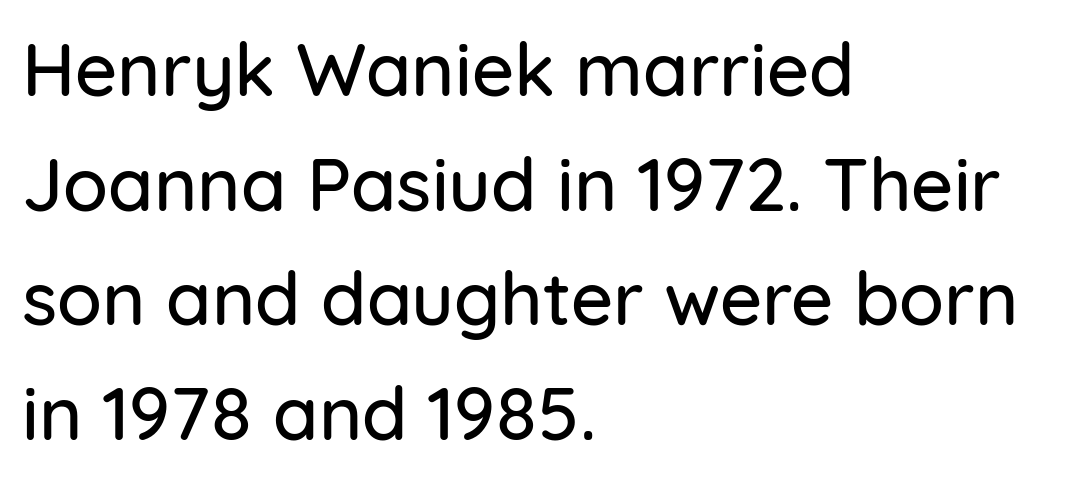
{"serif": "no", "italic": "no", "width": "normal", "stroke_contrast": "low", "x_height": "medium", "monospaced": "no", "underline": "no", "align": "left", "line_spacing": "normal", "line_spacing_ratio": 1.55, "letter_spacing": "normal", "letter_spacing_em": 0.0, "glyph_px": 74}
